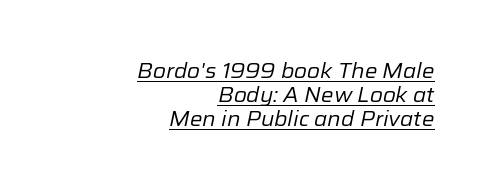
Tightly led — the rows are bunched. Looking at the ascenders, they clearly lean. Line ends are locked; line starts wander. A typesetter would call this zero additional tracking. This is underlined copy, the kind a proofreader might mark for attention. A quiet, ordinary-to-light weight characterises the typeface.
